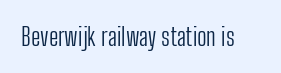
Q: Is the text bold? A: No.
Q: Is the text italic (slanted)? A: No, it is upright.
Q: Is the text underlined? A: No.
Q: Is the spacing between letters normal or unusually wide? A: Normal.
